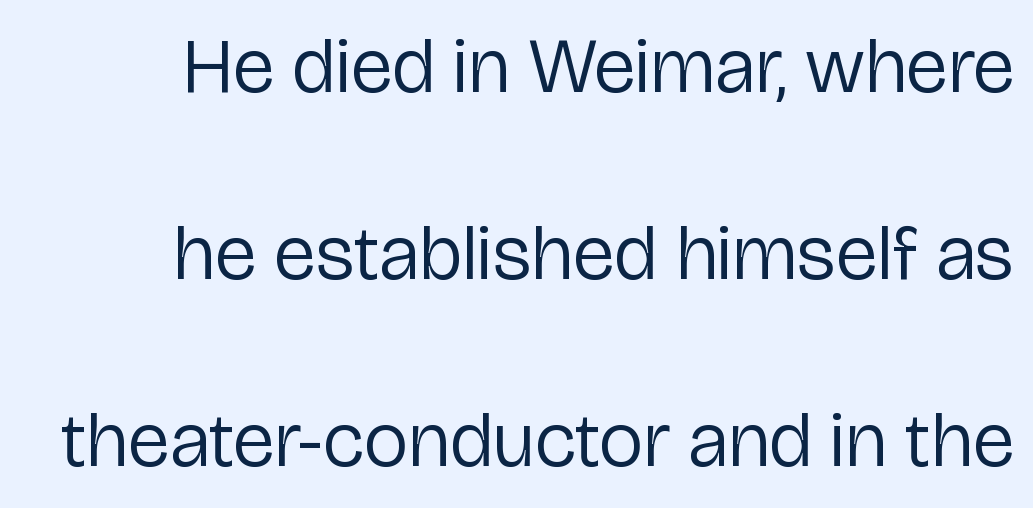
The image shows 78 px regular-weight sans-serif type, upright; set right-aligned, loose line spacing (2.4x), normal letter spacing, not underlined; low stroke contrast and a medium x-height.
